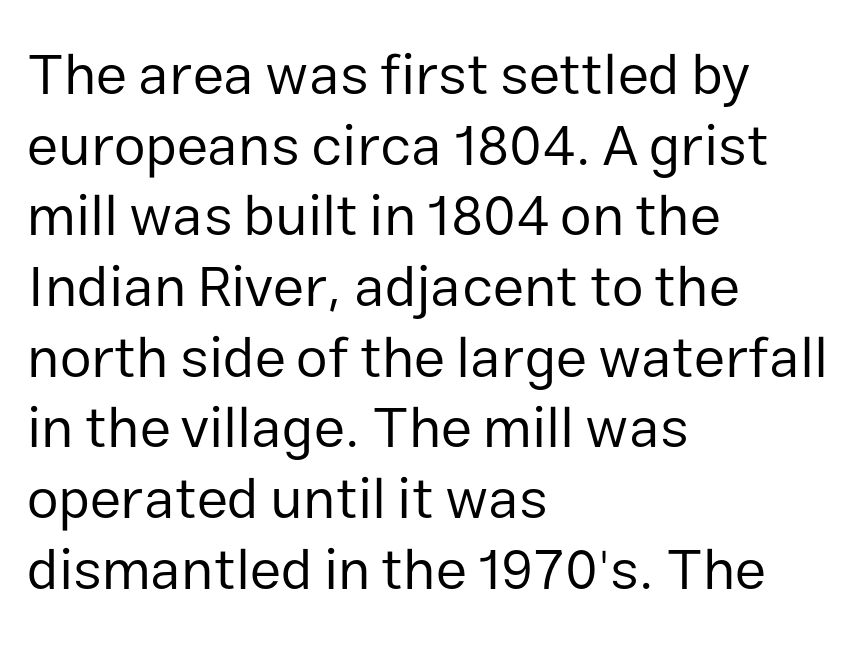
Q: Is the text bold? A: No.
Q: Is the text italic (slanted)? A: No, it is upright.
Q: Is the typeface a serif or a sans-serif typeface? A: Sans-serif.
Q: Is the text underlined? A: No.
Q: How is the paragraph aligned? A: Left-aligned.
Q: Is the spacing between letters normal or unusually wide? A: Normal.
Q: Width (condensed, normal, or wide)? A: Normal.
Q: Stroke contrast? A: Low.
Q: x-height? A: Medium.
Q: Monospaced? A: No.
